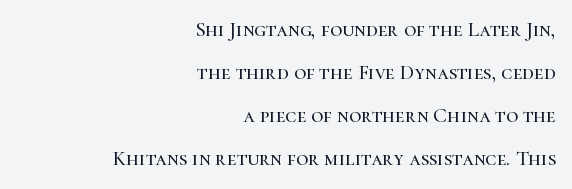
Letter spacing: default. Only glyphs here, with clear space below each row. Where is the straight margin? On the right. Vertically, the passage feels expansive, rows floating well apart. Does the lettering tilt? It doesn't — this is upright.
